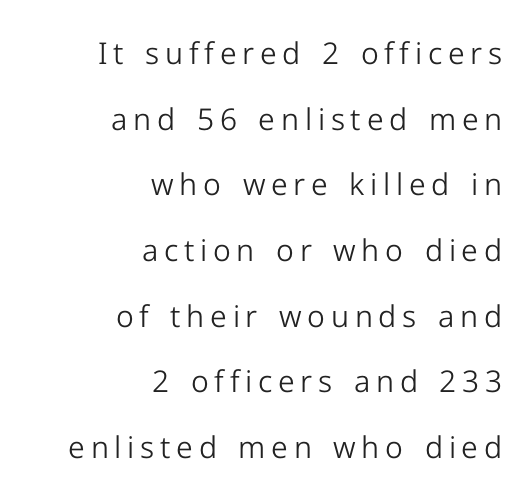
{"serif": "no", "italic": "no", "bold": "no", "weight": "light", "width": "normal", "stroke_contrast": "low", "x_height": "medium", "monospaced": "no", "underline": "no", "align": "right", "line_spacing": "loose", "line_spacing_ratio": 2.19, "glyph_px": 30}
